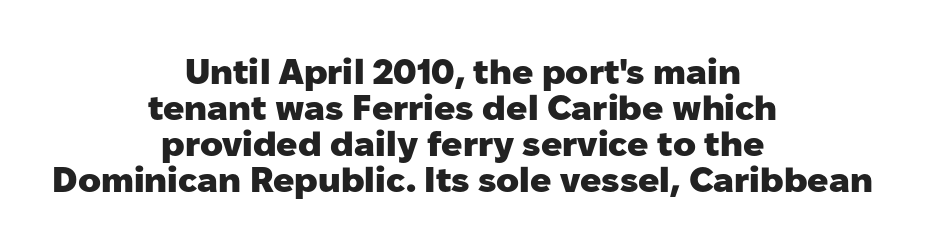
Designer's note — italics off, roman on. The lines are packed closely together with very little leading. The passage is arranged like a title page — every line centered. This rendering features lettering with no underline.
